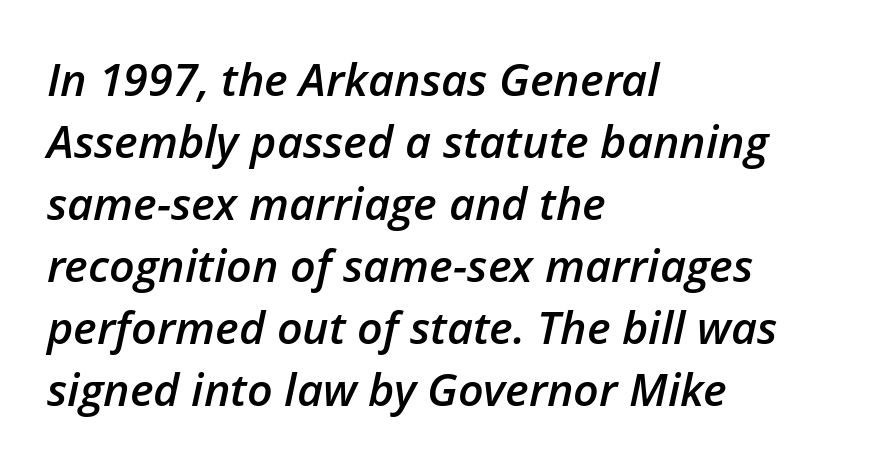
Q: Is the text bold? A: Semi-bold.
Q: Is the text italic (slanted)? A: Yes, it leans right by about 12 degrees.
Q: Is the text underlined? A: No.
Q: How is the paragraph aligned? A: Left-aligned.
Q: Is the spacing between letters normal or unusually wide? A: Normal.
Q: Is the spacing between lines tight, normal or loose? A: Normal.
Q: Width (condensed, normal, or wide)? A: Normal.
Q: Stroke contrast? A: Low.
Q: x-height? A: Medium.
Q: Monospaced? A: No.
